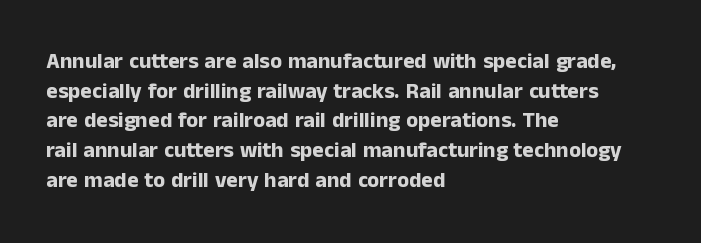
{"italic": "no", "bold": "yes", "underline": "no", "align": "left", "line_spacing": "normal", "line_spacing_ratio": 1.35, "letter_spacing": "normal", "letter_spacing_em": 0.0, "glyph_px": 22}
